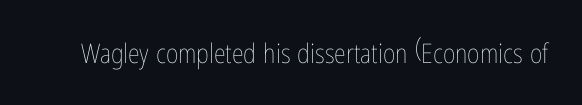
{"italic": "no", "bold": "no", "underline": "no", "letter_spacing": "normal", "letter_spacing_em": 0.0, "glyph_px": 27}
